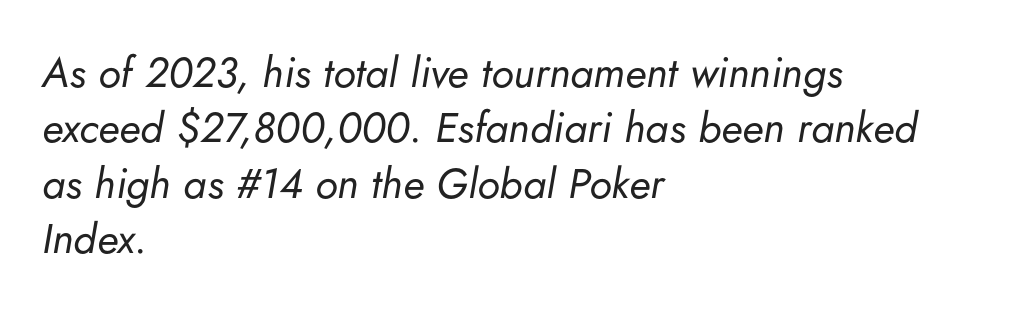
Q: Is the text bold? A: No.
Q: Is the text italic (slanted)? A: Yes, it leans right by about 5 degrees.
Q: Is the text underlined? A: No.
Q: How is the paragraph aligned? A: Left-aligned.
Q: Is the spacing between letters normal or unusually wide? A: Normal.
Q: Is the spacing between lines tight, normal or loose? A: Normal.
Q: Width (condensed, normal, or wide)? A: Normal.
Q: Stroke contrast? A: Low.
Q: x-height? A: Small.
Q: Monospaced? A: No.
